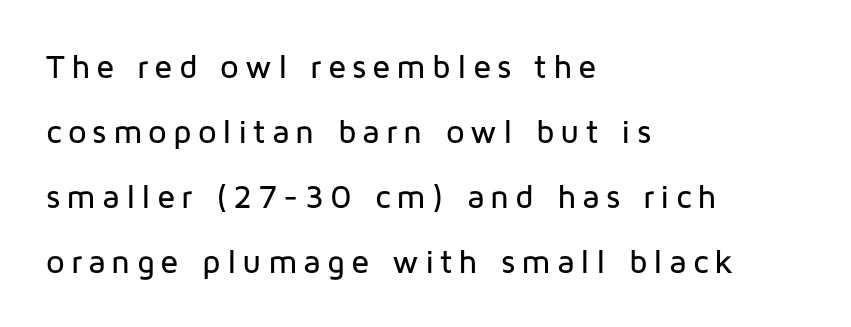
The image shows 33 px sans-serif type, upright; set left-aligned, loose line spacing (1.97x), not underlined; low stroke contrast and a medium x-height.
